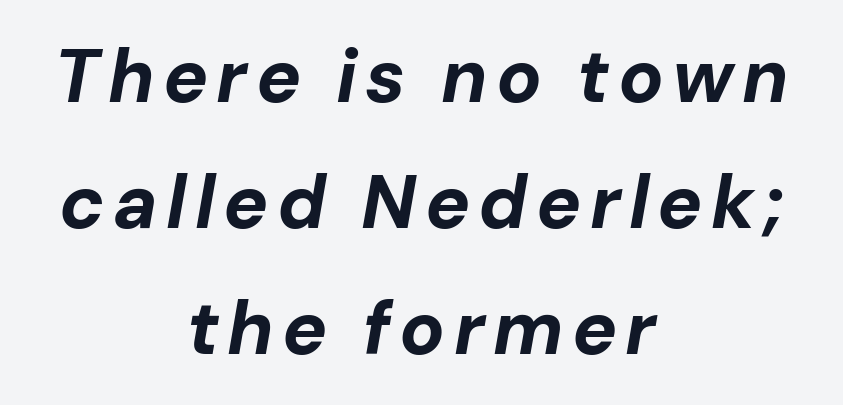
No word sits above an underline. Is the block centered? Yes — each line is placed symmetrically about the middle. Typesetter's note: full bold, strokes at maximum text heaviness. This is oblique type, the kind used for emphasis or titles. Regular leading. Is this a fixed-width face? No — the glyphs have proportional, varying widths.
